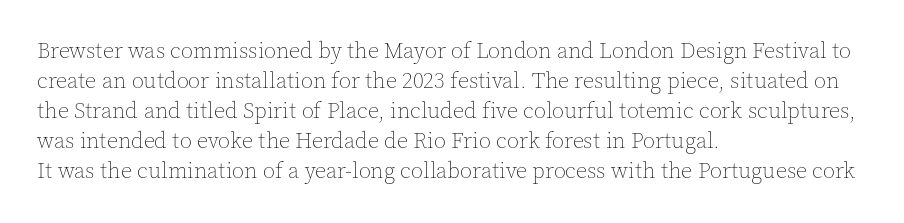
Reading down the column, the eye jumps a familiar distance to each next line. Left-aligned paragraph, ragged on the right. Check under the words: just untouched page. Nope, not italic — everything's standing straight.
